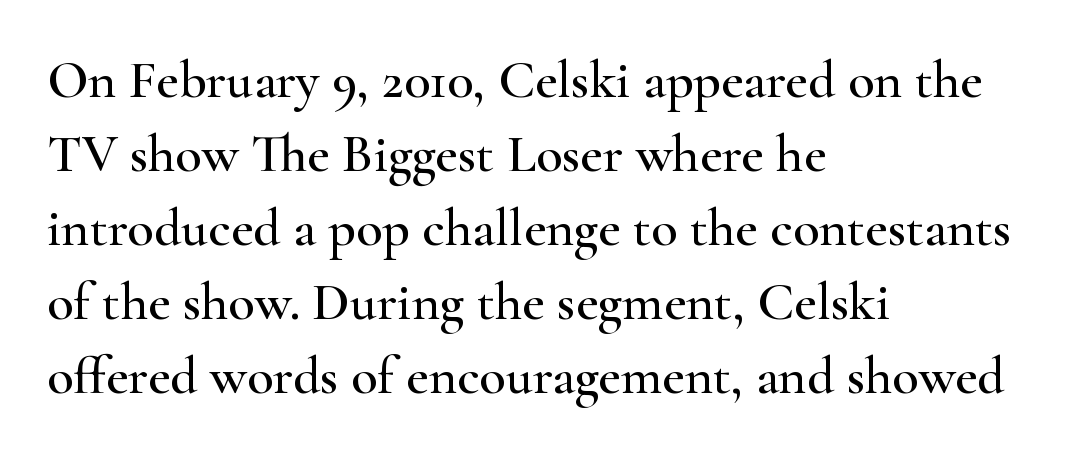
Do the letters lean? They stand straight. Regarding leading, the lines here are spaced in the standard way. Bare-footed words on every line. The passage shown is typed in a proportional face where columns would drift. The compositor pushed each line to the left boundary. This rendering employs a face with finishing strokes, i.e., a serif.
